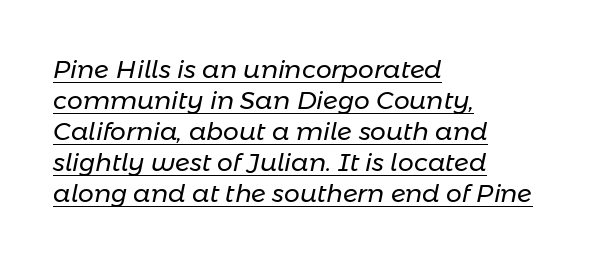
The image shows 25 px text type, italic (leaning right); set left-aligned, line spacing 1.24x, normal letter spacing, underlined.
